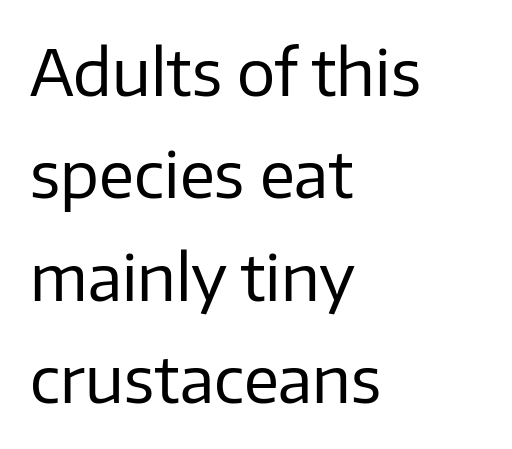
The image shows 64 px regular-weight sans-serif type, upright; set left-aligned, normal line spacing (1.6x), normal letter spacing, not underlined; low stroke contrast and a medium x-height.
